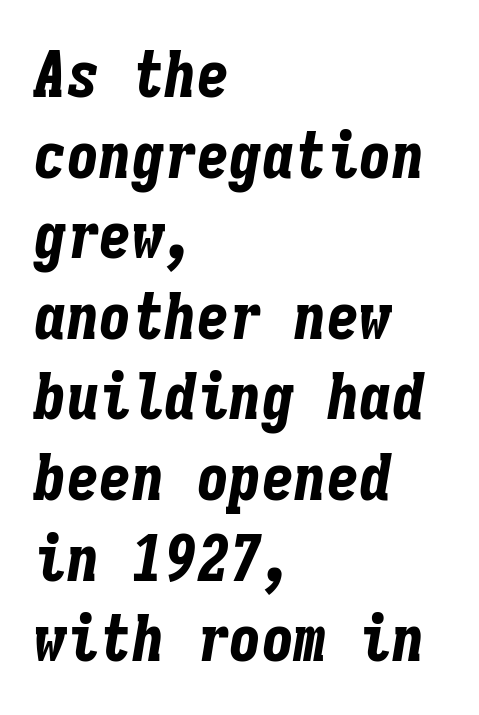
{"italic": "yes", "lean": "right", "slant_degrees": 9, "bold": "yes", "weight": "bold", "width": "condensed", "stroke_contrast": "low", "x_height": "medium", "monospaced": "yes", "underline": "no", "align": "left", "line_spacing_ratio": 1.24, "letter_spacing": "normal", "letter_spacing_em": 0.0, "glyph_px": 65}
